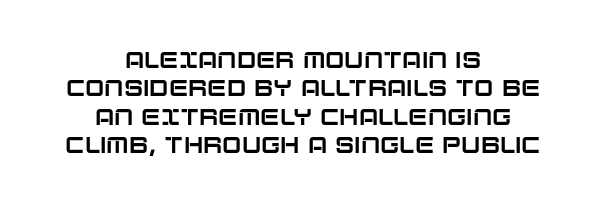
Q: Is the text italic (slanted)? A: No, it is upright.
Q: Is the text underlined? A: No.
Q: How is the paragraph aligned? A: Centered.
Q: Is the spacing between letters normal or unusually wide? A: Normal.
